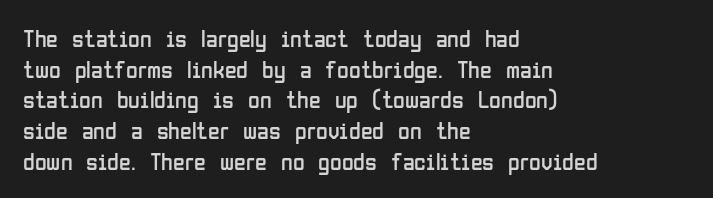
Q: Is the text bold? A: No.
Q: Is the text italic (slanted)? A: No, it is upright.
Q: Is the text underlined? A: No.
Q: How is the paragraph aligned? A: Left-aligned.
Q: Is the spacing between letters normal or unusually wide? A: Normal.
Q: Is the spacing between lines tight, normal or loose? A: Normal.
